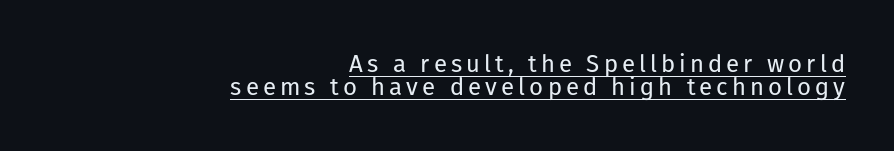
{"italic": "no", "bold": "no", "underline": "yes", "align": "right", "line_spacing": "tight", "line_spacing_ratio": 0.95, "glyph_px": 24}
